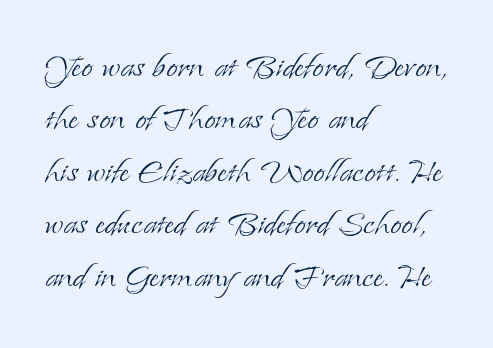
What's the leading like? Ordinary, nothing unusual. Stroke mass is kept to a normal reading level or below. The baseline area is clear.
